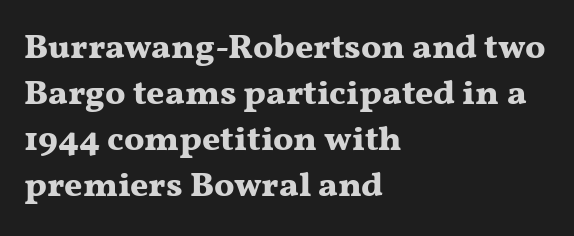
{"serif": "yes", "italic": "no", "bold": "yes", "weight": "bold", "width": "wide", "stroke_contrast": "medium", "x_height": "medium", "monospaced": "no", "underline": "no", "align": "left", "line_spacing": "normal", "line_spacing_ratio": 1.31, "letter_spacing": "normal", "letter_spacing_em": 0.0, "glyph_px": 35}
